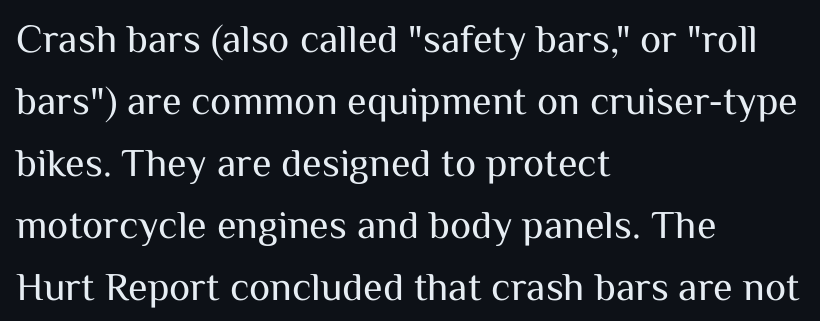
{"serif": "no", "italic": "no", "bold": "no", "weight": "regular", "width": "normal", "stroke_contrast": "medium", "x_height": "medium", "monospaced": "no", "underline": "no", "align": "left", "line_spacing": "normal", "line_spacing_ratio": 1.55, "letter_spacing": "normal", "letter_spacing_em": 0.0, "glyph_px": 40}
